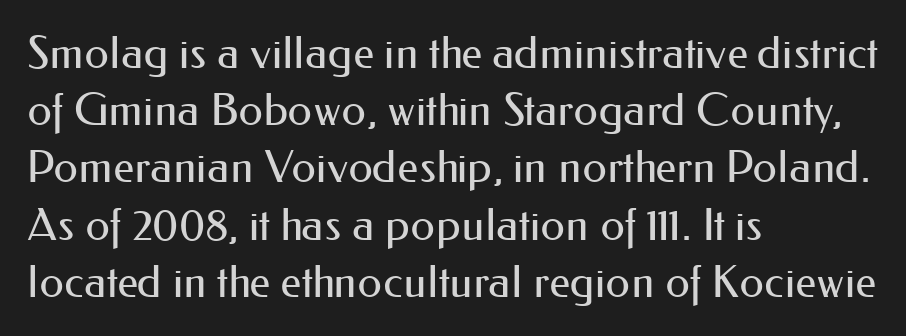
Looks like regular typesetting: each glyph gets only the width it needs. The horizontal fit of the characters is conventional and even. No chunkiness to these letters — they're not bold. The foot of each line stays bare and open.
